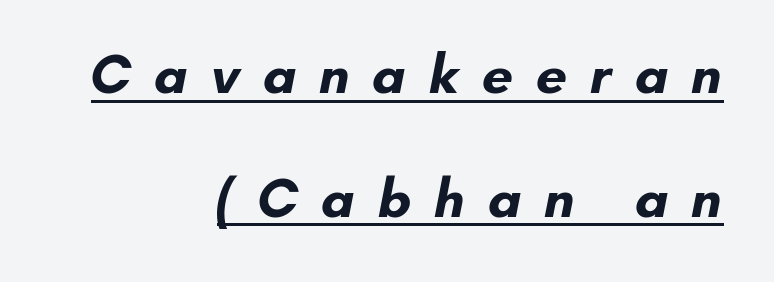
Typesetter's note: full bold, strokes at maximum text heaviness. The gaps between neighbouring characters are conspicuously large. Do the characters align in a grid? No, the font is proportional. The glyphs in this specimen are sans serif. Line spacing here is loose.
